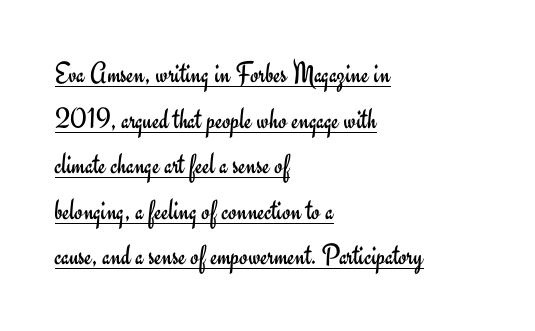
The image shows 30 px regular-weight sans-serif type; set left-aligned, normal line spacing (1.52x), normal letter spacing, underlined; low stroke contrast and a small x-height.
